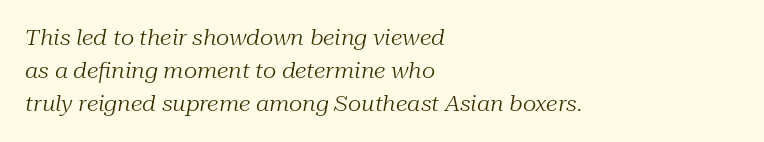
Visually the block forms a straight wall on the left and a jagged coastline on the right. Students, note that the glyphs here touch the page at normal intervals. Slant detected: the letters are inclined. No heavy texture on the line: the type isn't bold. A clean baseline with only descenders dipping below it.
